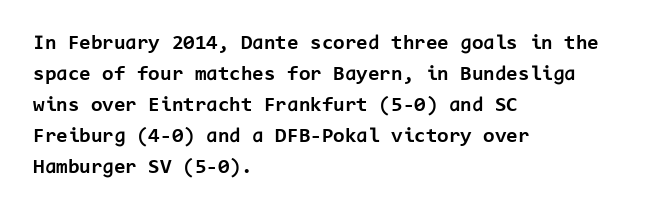
These lines keep a tight, regular rhythm from letter to letter. The typesetting leans heavy: a genuine bold. Line beginnings align vertically; line endings do not. If you drew a line through each stem, it would be perfectly vertical. Letters rest on an invisible, unmarked baseline.
